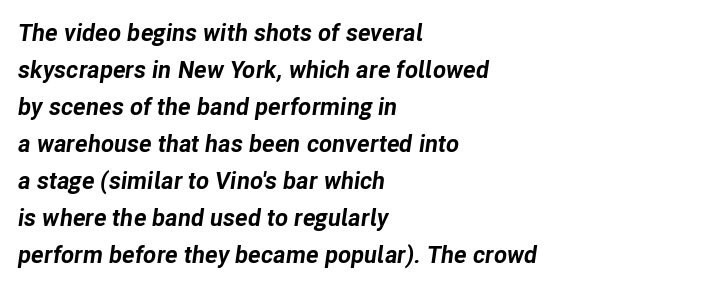
{"italic": "yes", "lean": "right", "slant_degrees": 8, "bold": "yes", "underline": "no", "align": "left", "line_spacing": "normal", "line_spacing_ratio": 1.54, "letter_spacing": "normal", "letter_spacing_em": 0.0, "glyph_px": 24}
